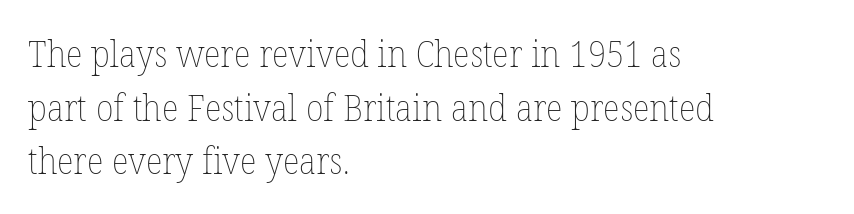
Q: Is the text bold? A: No.
Q: Is the text italic (slanted)? A: No, it is upright.
Q: Is the text underlined? A: No.
Q: How is the paragraph aligned? A: Left-aligned.
Q: Is the spacing between letters normal or unusually wide? A: Normal.
Q: Is the spacing between lines tight, normal or loose? A: Normal.
Q: Width (condensed, normal, or wide)? A: Normal.
Q: Stroke contrast? A: Low.
Q: x-height? A: Medium.
Q: Monospaced? A: No.
